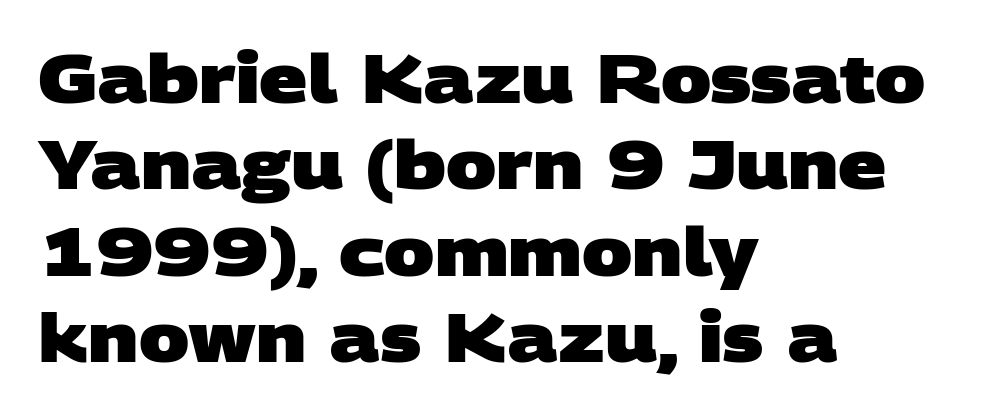
Q: Is the text bold? A: Yes.
Q: Is the typeface a serif or a sans-serif typeface? A: Sans-serif.
Q: Is the text underlined? A: No.
Q: How is the paragraph aligned? A: Left-aligned.
Q: Is the spacing between letters normal or unusually wide? A: Normal.
Q: Is the spacing between lines tight, normal or loose? A: Normal.
Q: Width (condensed, normal, or wide)? A: Wide.
Q: Stroke contrast? A: Low.
Q: x-height? A: Large.
Q: Monospaced? A: No.
